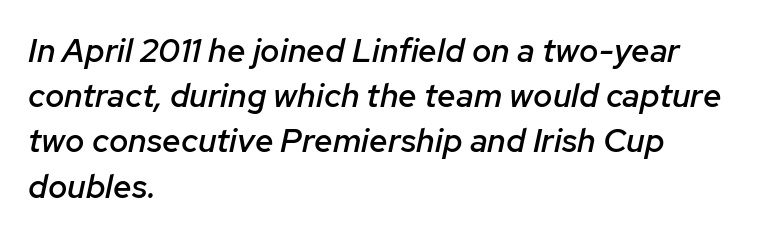
Q: Is the text bold? A: Semi-bold.
Q: Is the text italic (slanted)? A: Yes, it leans right by about 12 degrees.
Q: Is the text underlined? A: No.
Q: How is the paragraph aligned? A: Left-aligned.
Q: Is the spacing between letters normal or unusually wide? A: Normal.
Q: Is the spacing between lines tight, normal or loose? A: Normal.
Q: Width (condensed, normal, or wide)? A: Normal.
Q: Stroke contrast? A: Low.
Q: x-height? A: Medium.
Q: Monospaced? A: No.
